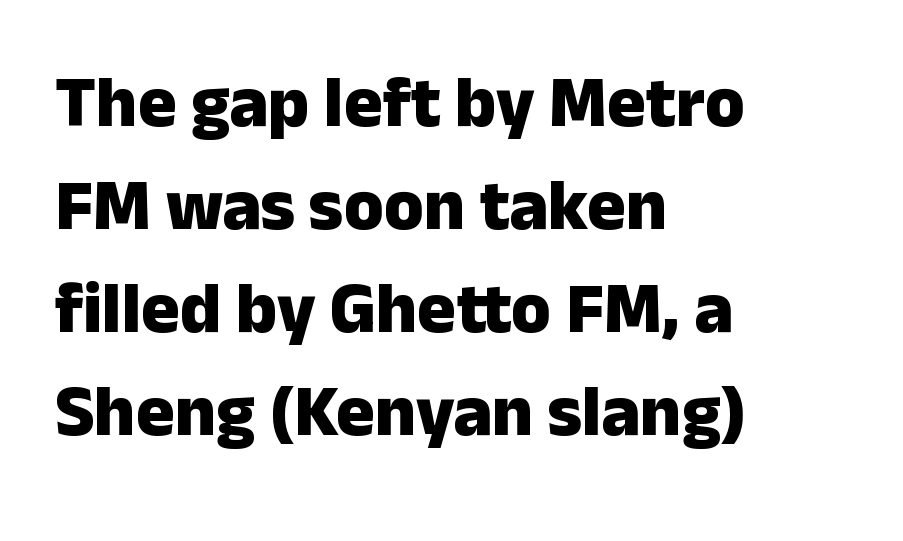
{"serif": "no", "italic": "no", "bold": "yes", "weight": "heavy", "width": "normal", "stroke_contrast": "low", "x_height": "medium", "monospaced": "no", "underline": "no", "align": "left", "line_spacing": "normal", "line_spacing_ratio": 1.43, "letter_spacing": "normal", "letter_spacing_em": 0.0, "glyph_px": 72}
